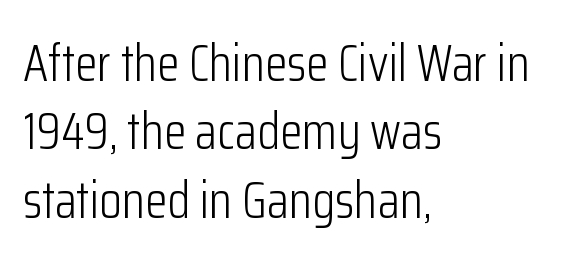
Summary of vertical rhythm: regular, with standard interline spacing. Is this a fixed-width face? No — the glyphs have proportional, varying widths. Lines of text with bare space underneath. Look at the bottom of the vertical strokes: they stop flat, with no serifs.
